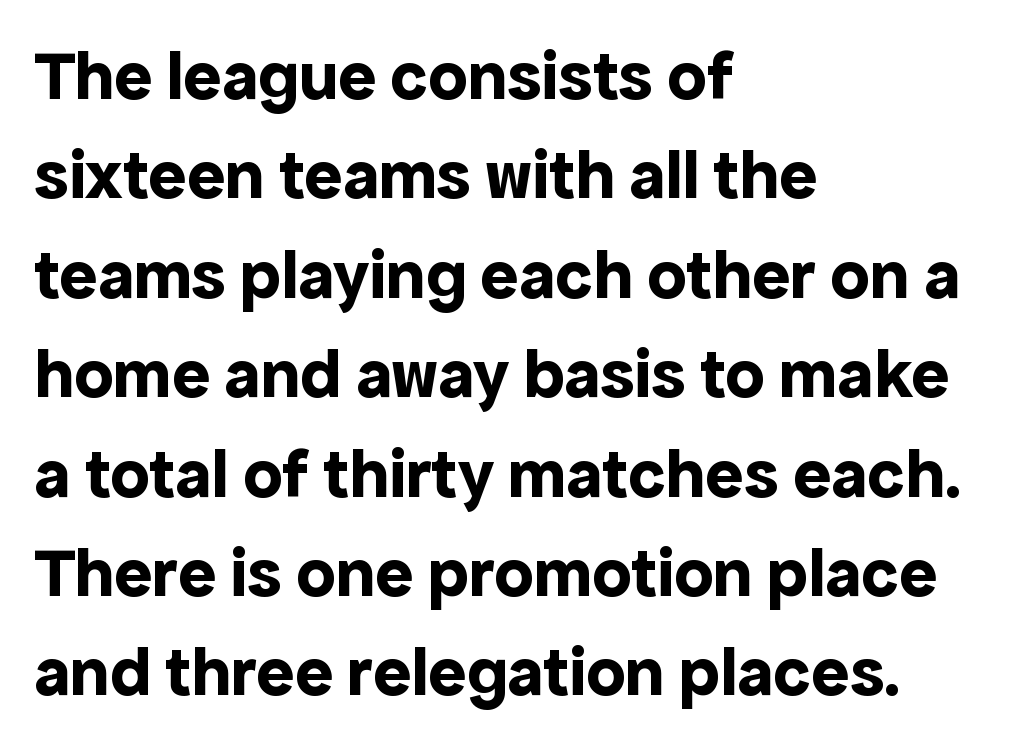
{"serif": "no", "italic": "no", "bold": "yes", "weight": "bold", "width": "normal", "x_height": "medium", "monospaced": "no", "underline": "no", "align": "left", "line_spacing": "normal", "line_spacing_ratio": 1.4, "letter_spacing": "normal", "letter_spacing_em": 0.0, "glyph_px": 71}
